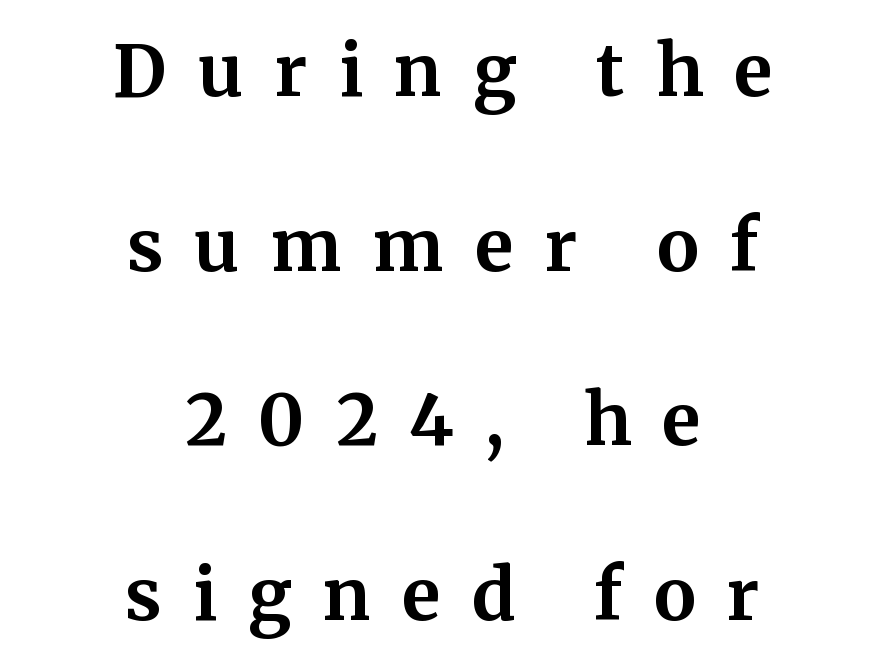
{"serif": "yes", "italic": "no", "bold": "yes", "weight": "bold", "width": "normal", "stroke_contrast": "medium", "x_height": "medium", "monospaced": "no", "underline": "no", "align": "center", "line_spacing": "loose", "line_spacing_ratio": 2.46, "letter_spacing": "wide", "letter_spacing_em": 0.44, "glyph_px": 71}
